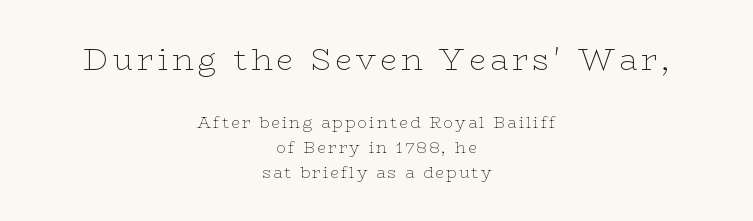
The image shows 31 px thin, wide serif type, upright; set centered, normal line spacing (1.58x), not underlined; the first (top) block is 1.94x larger; low stroke contrast and a medium x-height.
